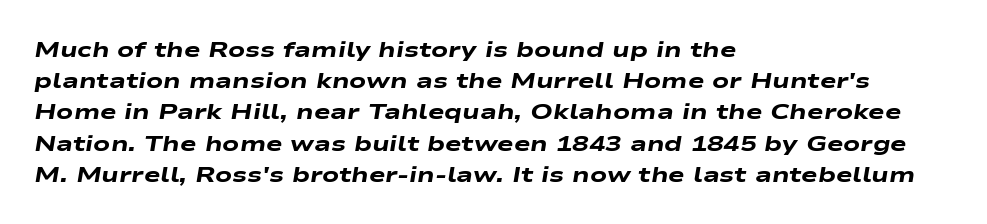
The image shows 22 px bold type, italic (leaning right); set left-aligned, normal line spacing (1.42x), normal letter spacing, not underlined.
